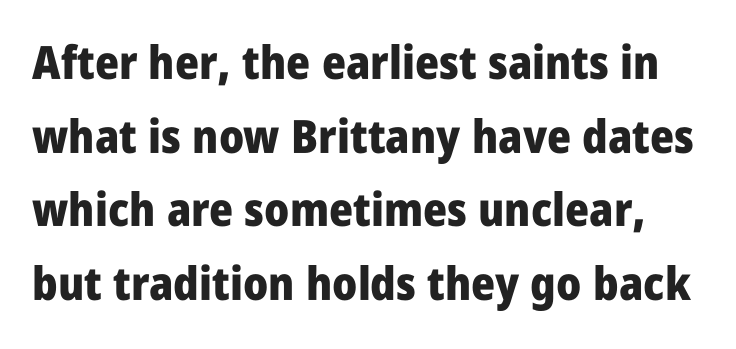
{"serif": "no", "italic": "no", "bold": "yes", "weight": "heavy", "width": "condensed", "stroke_contrast": "low", "x_height": "large", "monospaced": "no", "underline": "no", "line_spacing": "normal", "line_spacing_ratio": 1.6, "letter_spacing": "normal", "letter_spacing_em": 0.0, "glyph_px": 46}
